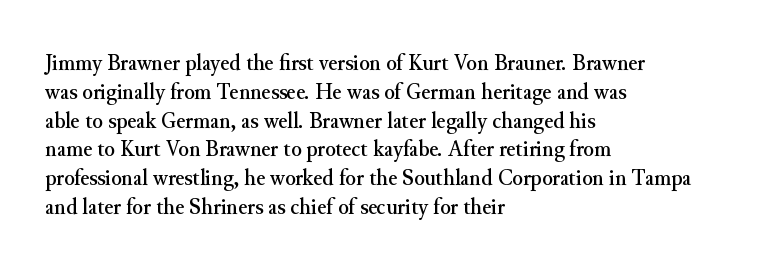
The image shows 24 px text type, upright; set left-aligned, line spacing 1.2x, normal letter spacing, not underlined.
